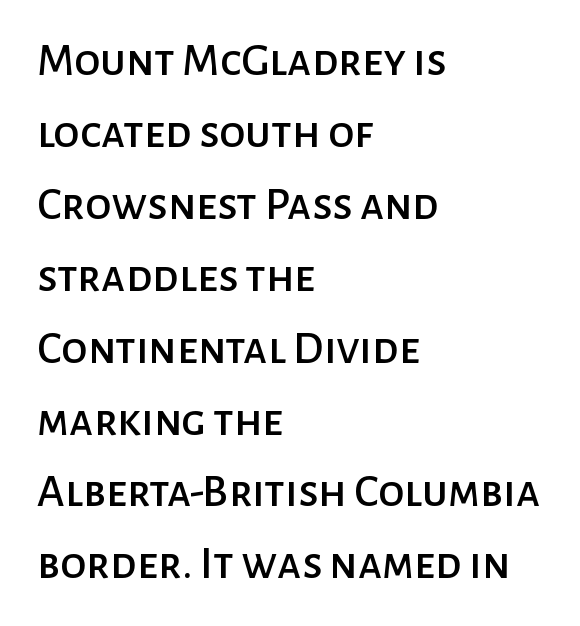
The image shows 47 px sans-serif type, upright; set left-aligned, normal line spacing (1.53x), normal letter spacing, not underlined; low stroke contrast and a medium x-height.
